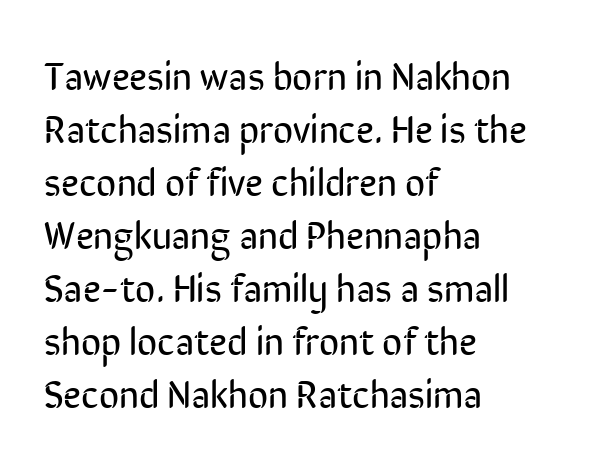
{"serif": "no", "italic": "no", "bold": "no", "weight": "regular", "width": "condensed", "stroke_contrast": "low", "x_height": "medium", "monospaced": "no", "underline": "no", "align": "left", "line_spacing": "normal", "line_spacing_ratio": 1.36, "letter_spacing": "normal", "letter_spacing_em": 0.0, "glyph_px": 39}
